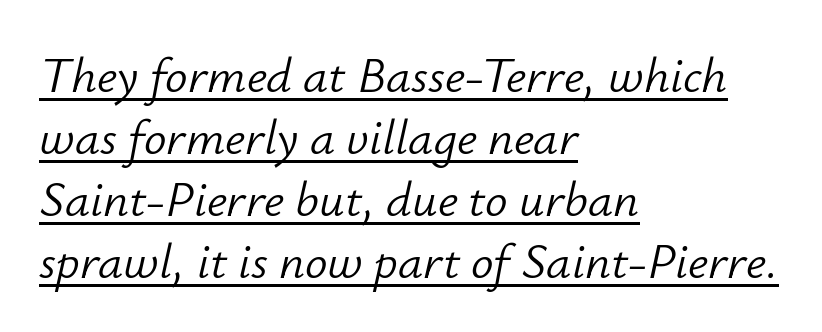
Q: Is the text bold? A: No.
Q: Is the text italic (slanted)? A: Yes, it leans right by about 12 degrees.
Q: Is the text underlined? A: Yes.
Q: How is the paragraph aligned? A: Left-aligned.
Q: Is the spacing between letters normal or unusually wide? A: Normal.
Q: Width (condensed, normal, or wide)? A: Normal.
Q: Stroke contrast? A: Low.
Q: x-height? A: Small.
Q: Monospaced? A: No.
